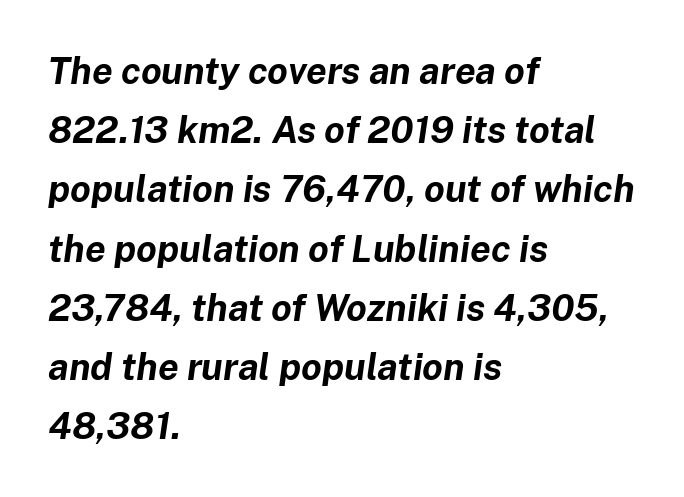
Q: Is the text bold? A: Yes.
Q: Is the text italic (slanted)? A: Yes, it leans right by about 8 degrees.
Q: Is the text underlined? A: No.
Q: How is the paragraph aligned? A: Left-aligned.
Q: Is the spacing between letters normal or unusually wide? A: Normal.
Q: Is the spacing between lines tight, normal or loose? A: Normal.
Q: Width (condensed, normal, or wide)? A: Normal.
Q: Stroke contrast? A: Low.
Q: x-height? A: Medium.
Q: Monospaced? A: No.
